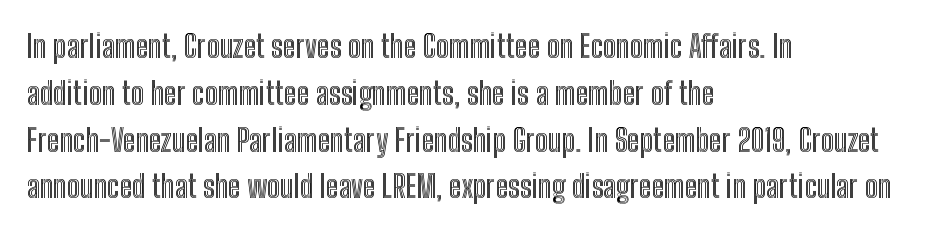
{"italic": "no", "width": "condensed", "x_height": "medium", "monospaced": "no", "underline": "no", "align": "left", "line_spacing": "normal", "line_spacing_ratio": 1.51, "letter_spacing": "normal", "letter_spacing_em": 0.0, "glyph_px": 31}
